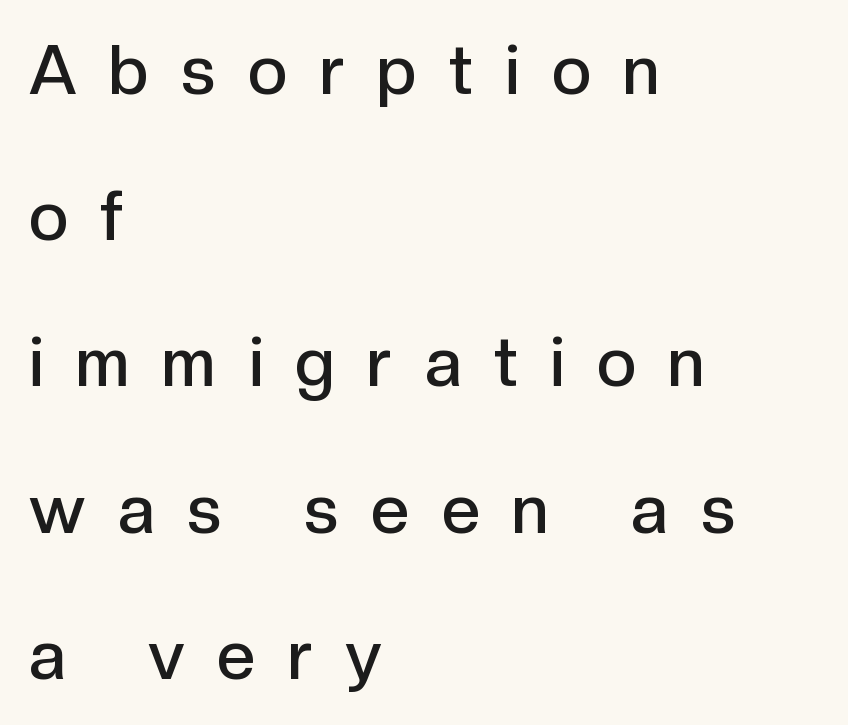
{"serif": "no", "italic": "no", "bold": "semi", "weight": "semibold", "width": "normal", "x_height": "medium", "monospaced": "no", "underline": "no", "align": "left", "line_spacing": "loose", "line_spacing_ratio": 2.15, "letter_spacing": "wide", "letter_spacing_em": 0.48, "glyph_px": 68}
